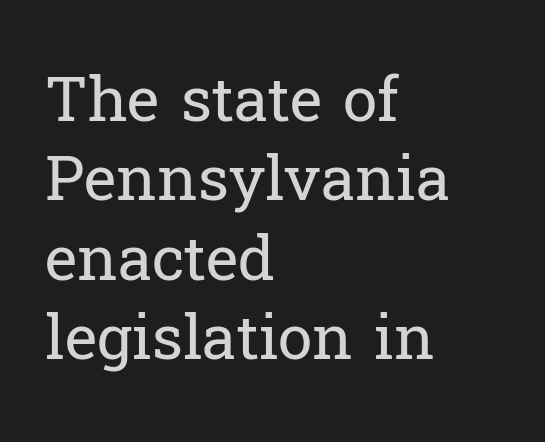
The image shows 62 px regular-weight serif type, upright; set left-aligned, normal line spacing (1.28x), normal letter spacing, not underlined; low stroke contrast and a medium x-height.
